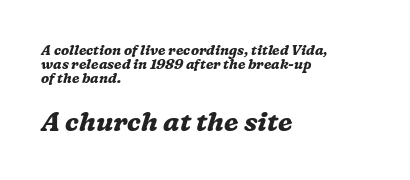
Q: Is the text bold? A: Yes.
Q: Is the text italic (slanted)? A: Yes, it leans right by about 16 degrees.
Q: Is the text underlined? A: No.
Q: How is the paragraph aligned? A: Left-aligned.
Q: Is the spacing between letters normal or unusually wide? A: Normal.
Q: Is the spacing between lines tight, normal or loose? A: Tight.
Q: Which block of text is set in a larger size, the first (top) or the second (bottom)? A: The second (bottom) one.
